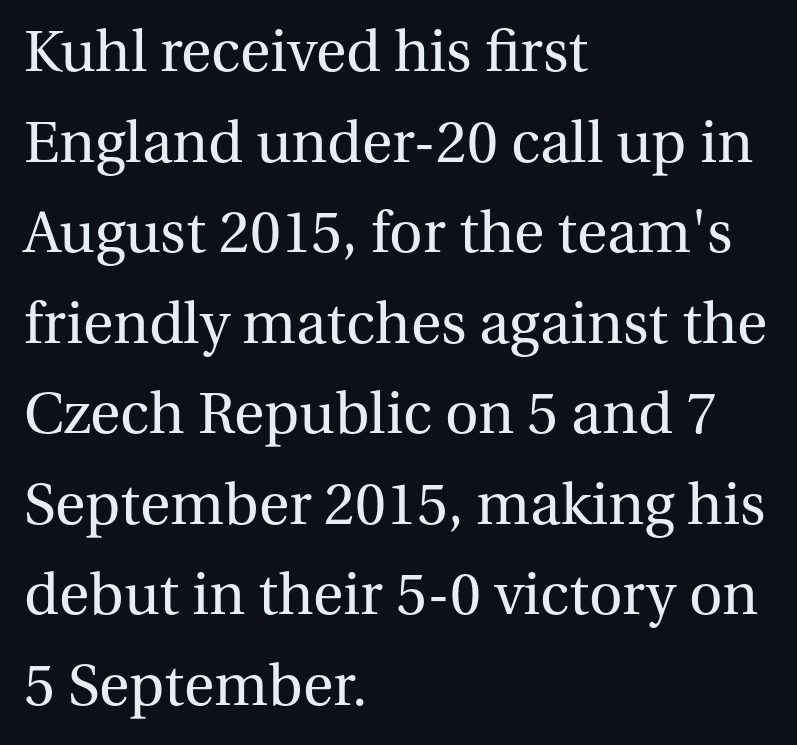
The image shows 62 px regular-weight serif type, upright; set left-aligned, normal line spacing (1.46x), normal letter spacing, not underlined; medium stroke contrast and a medium x-height.
